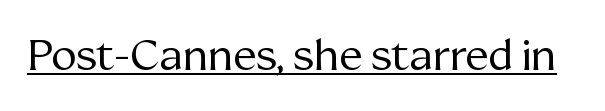
{"serif": "yes", "italic": "no", "bold": "no", "weight": "regular", "width": "normal", "stroke_contrast": "medium", "x_height": "medium", "monospaced": "no", "underline": "yes", "letter_spacing": "normal", "letter_spacing_em": 0.0, "glyph_px": 43}
